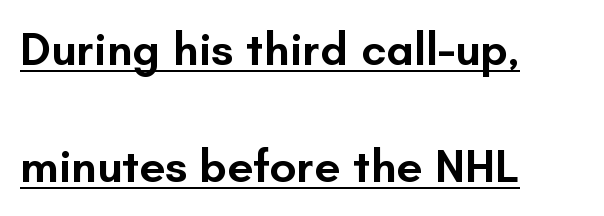
{"serif": "no", "italic": "no", "bold": "semi", "weight": "semibold", "width": "normal", "stroke_contrast": "low", "x_height": "small", "monospaced": "no", "underline": "yes", "align": "left", "line_spacing": "loose", "line_spacing_ratio": 2.49, "letter_spacing": "normal", "letter_spacing_em": 0.0, "glyph_px": 47}
